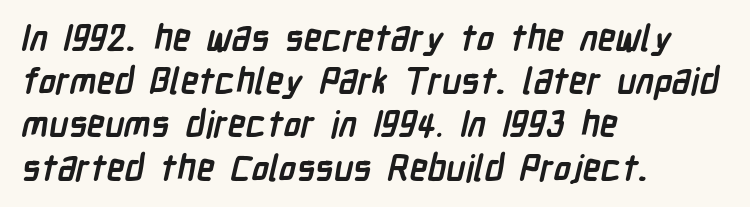
{"serif": "no", "bold": "yes", "weight": "semibold", "width": "condensed", "stroke_contrast": "low", "x_height": "medium", "monospaced": "no", "underline": "no", "align": "left", "line_spacing_ratio": 1.2, "letter_spacing": "normal", "letter_spacing_em": 0.0, "glyph_px": 36}
